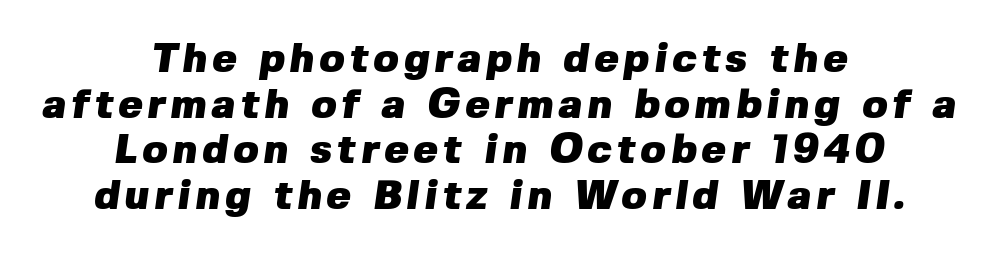
Q: Is the text bold? A: Yes.
Q: Is the typeface a serif or a sans-serif typeface? A: Sans-serif.
Q: Is the text underlined? A: No.
Q: How is the paragraph aligned? A: Centered.
Q: Is the spacing between lines tight, normal or loose? A: Tight.
Q: Width (condensed, normal, or wide)? A: Normal.
Q: Stroke contrast? A: Low.
Q: x-height? A: Medium.
Q: Monospaced? A: No.
